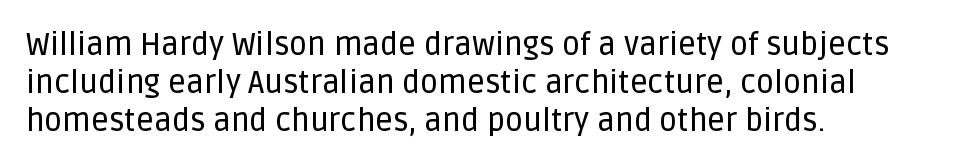
{"serif": "no", "italic": "no", "width": "normal", "stroke_contrast": "low", "x_height": "large", "monospaced": "no", "underline": "no", "align": "left", "line_spacing_ratio": 1.22, "letter_spacing": "normal", "letter_spacing_em": 0.0, "glyph_px": 31}
